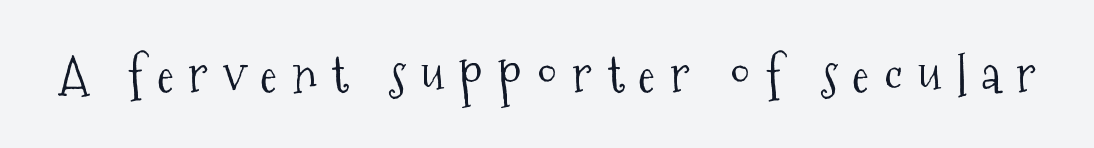
No letter is thick-stroked: the sample isn't bold. Anything drawn beneath the words? Only blank space. The rendering uses natural spacing where letterforms have individual widths. Rendered with straight, roman letterforms.
